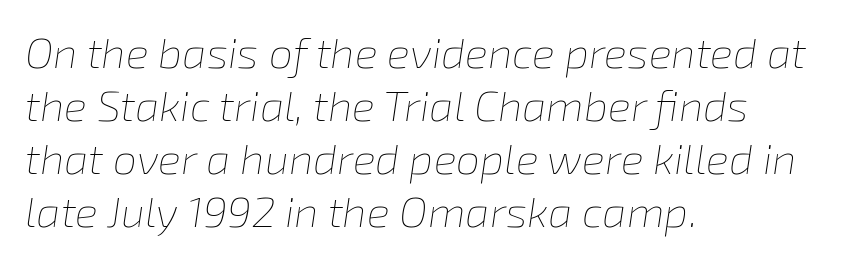
The image shows 43 px thin type, italic (leaning right); set left-aligned, line spacing 1.23x, normal letter spacing, not underlined; low stroke contrast and a medium x-height.
